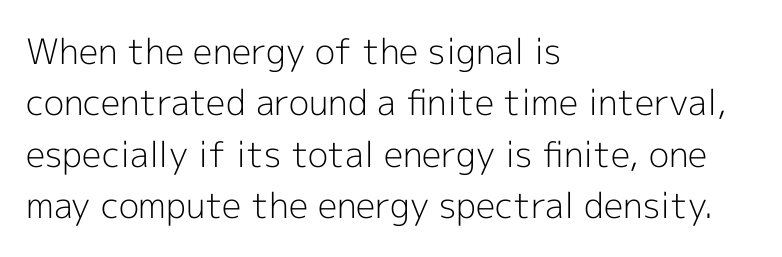
Summary of weight: not heavy and not bold. The text was rendered using a sans face with plain stroke endings. The letters advance in unequal steps, a hallmark of proportional type. Is there much room between lines? A standard amount, neither cramped nor airy. Italic: no, the glyphs are upright roman. Does extra space separate the letters? No, they use regular spacing.
